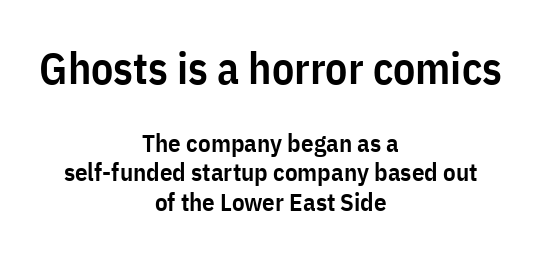
The image shows 44 px semibold, condensed sans-serif type, upright; set centered, line spacing 1.19x, normal letter spacing, not underlined; the first (top) block is 1.76x larger; low stroke contrast and a medium x-height.
